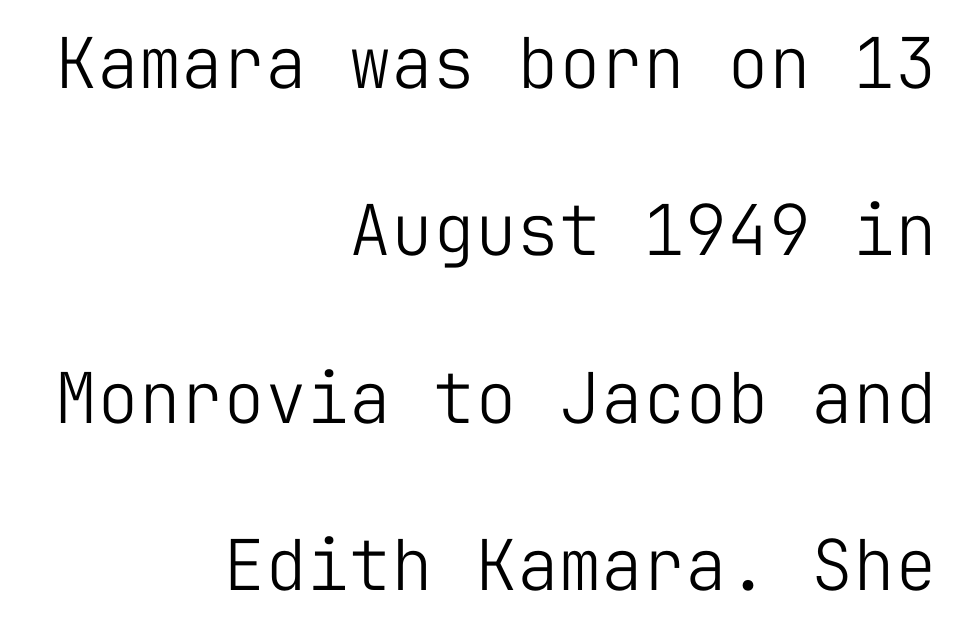
Decoration check: the copy has no underline. The lines in this sample share a right terminus and differ only in where they begin. Compared with a typical body face, this is equally light or lighter still. The face used here is rendered with its standard letterfit. Posture: upright roman.
